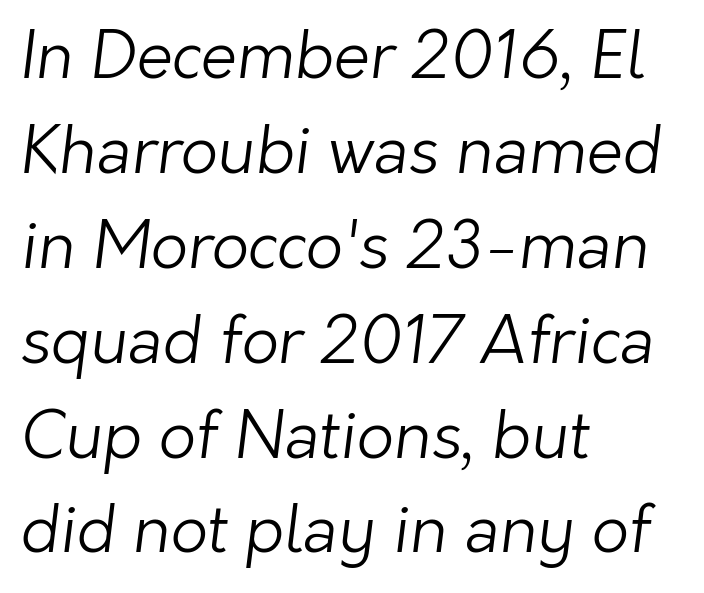
{"serif": "no", "bold": "no", "weight": "light", "width": "normal", "stroke_contrast": "low", "x_height": "medium", "monospaced": "no", "underline": "no", "align": "left", "line_spacing": "normal", "line_spacing_ratio": 1.46, "letter_spacing": "normal", "letter_spacing_em": 0.0, "glyph_px": 65}
